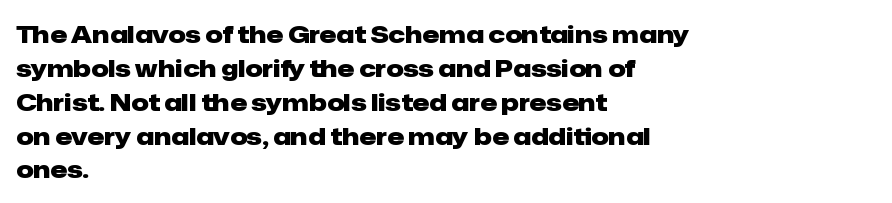
{"italic": "no", "bold": "yes", "underline": "no", "align": "left", "line_spacing": "normal", "line_spacing_ratio": 1.41, "letter_spacing": "normal", "letter_spacing_em": 0.0, "glyph_px": 24}
